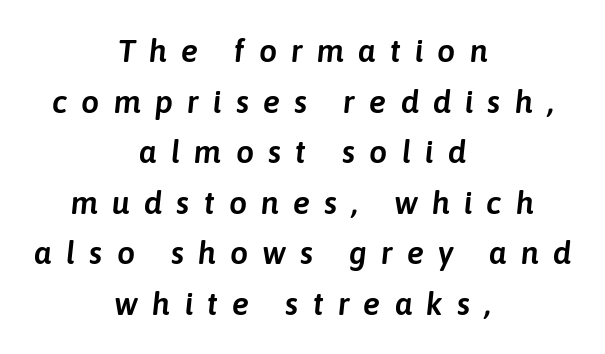
The image shows 32 px text type, italic (leaning right); set centered, normal line spacing (1.58x), unusually wide letter spacing (+0.44 em), not underlined; low stroke contrast and a medium x-height.
